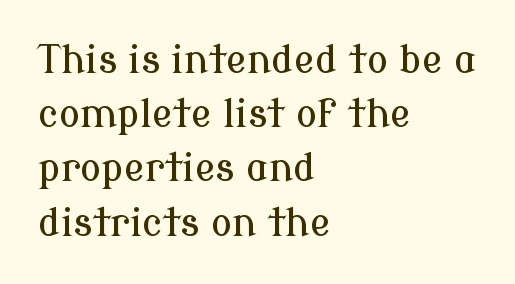
Q: Is the text italic (slanted)? A: No, it is upright.
Q: Is the typeface a serif or a sans-serif typeface? A: Serif.
Q: Is the text underlined? A: No.
Q: How is the paragraph aligned? A: Left-aligned.
Q: Is the spacing between letters normal or unusually wide? A: Normal.
Q: Is the spacing between lines tight, normal or loose? A: Normal.
Q: Width (condensed, normal, or wide)? A: Normal.
Q: Stroke contrast? A: Low.
Q: x-height? A: Medium.
Q: Monospaced? A: No.
